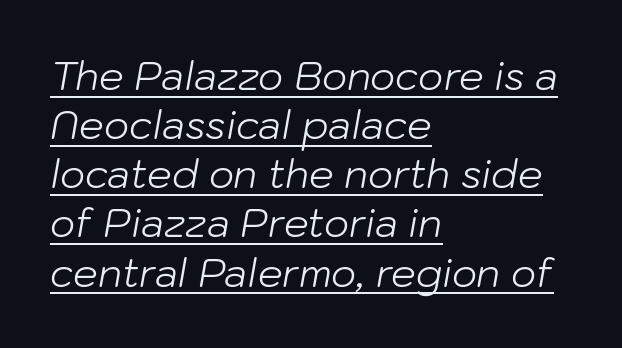
The image shows 39 px light type, italic (leaning right); set left-aligned, normal line spacing (1.26x), normal letter spacing, underlined; low stroke contrast and a medium x-height.
